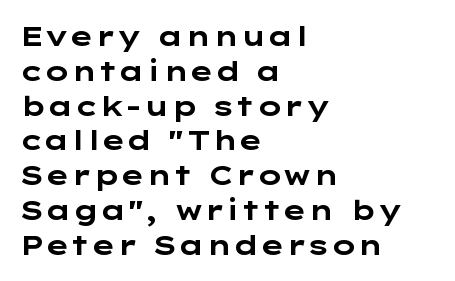
{"italic": "no", "bold": "yes", "underline": "no", "align": "left", "line_spacing": "normal", "line_spacing_ratio": 1.29, "letter_spacing": "normal", "letter_spacing_em": 0.0, "glyph_px": 27}
